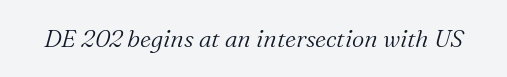
The image shows 24 px text type, italic (leaning right); set normal letter spacing, not underlined.
